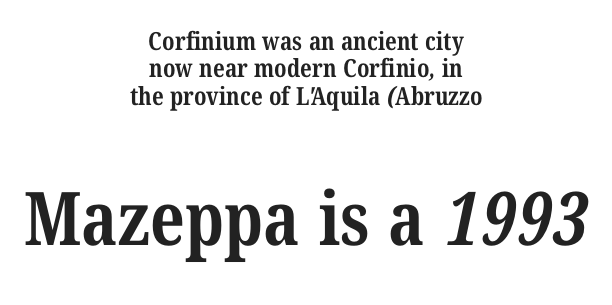
The image shows 74 px bold, condensed serif type; set centered, tight line spacing (1.1x), normal letter spacing, not underlined; the second (bottom) block is 2.96x larger; medium stroke contrast and a medium x-height.
